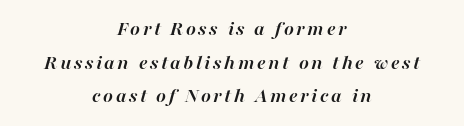
The image shows 21 px bold type, italic (leaning right); set centered, normal line spacing (1.6x), not underlined.
